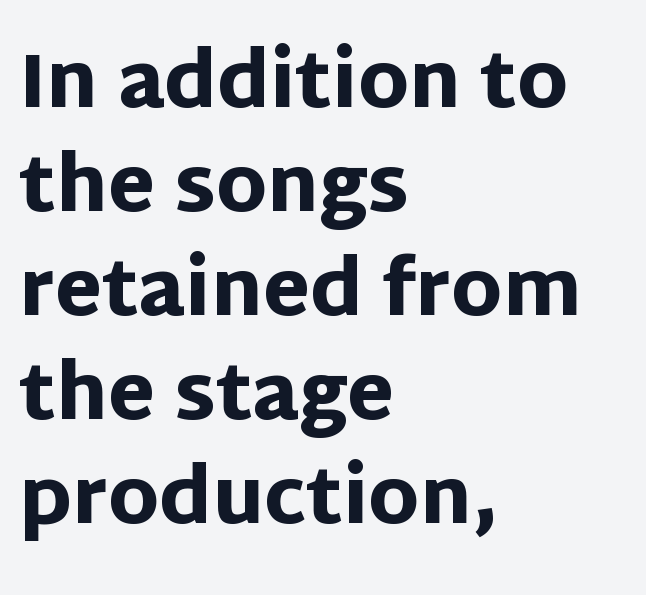
The ragged edge is on the right, which tells us the setting is flush left. The area under the type is left untouched. A dark, heavy texture on the line: the type is bold. Is there much room between lines? A standard amount, neither cramped nor airy.
